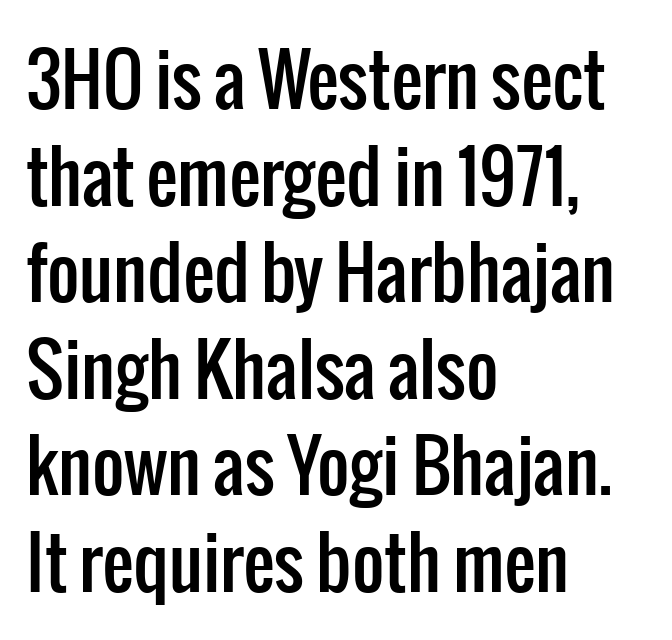
Where is the straight margin? On the left. A typesetter would call this proportional, since set widths differ per character. The font family rendered here belongs to the sans-serif group. The words here are not underlined. In terms of posture, this sample is upright. Caption: standard tracking, unaltered.
